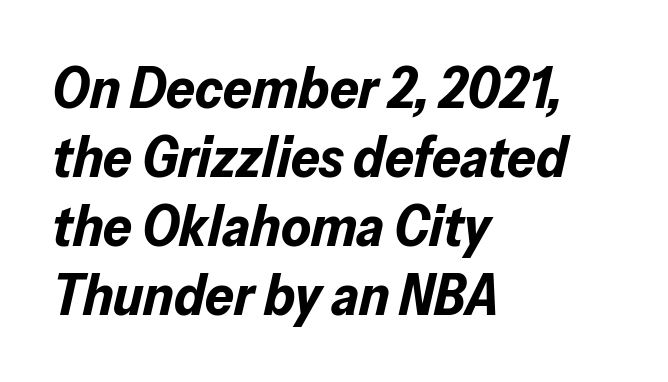
{"italic": "yes", "lean": "right", "slant_degrees": 13, "bold": "yes", "weight": "bold", "width": "normal", "stroke_contrast": "low", "x_height": "medium", "monospaced": "no", "underline": "no", "align": "left", "line_spacing_ratio": 1.21, "letter_spacing": "normal", "letter_spacing_em": 0.0, "glyph_px": 57}
